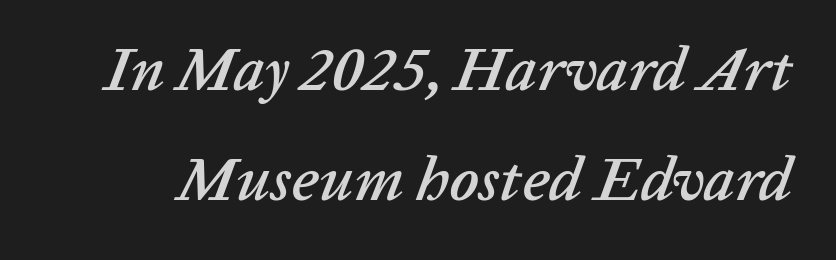
Every character sits at an angle, as italics do. Character widths vary here, with narrow letters taking less room than wide ones. How are the letters spaced? Ordinarily, with no added tracking. Has an underline been added? It has not.
